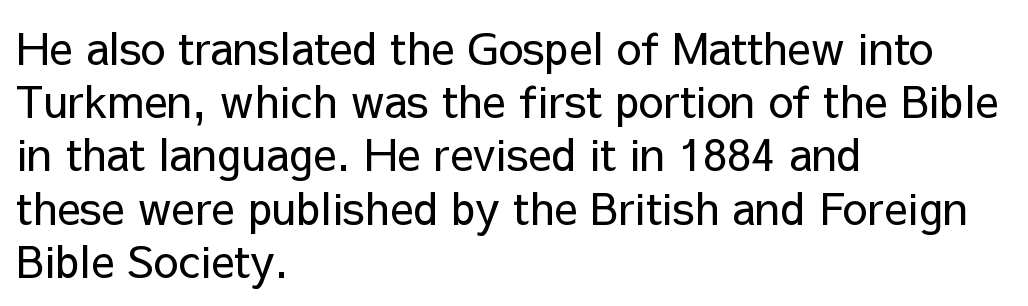
Q: Is the text bold? A: No.
Q: Is the text italic (slanted)? A: No, it is upright.
Q: Is the typeface a serif or a sans-serif typeface? A: Sans-serif.
Q: Is the text underlined? A: No.
Q: How is the paragraph aligned? A: Left-aligned.
Q: Is the spacing between letters normal or unusually wide? A: Normal.
Q: Width (condensed, normal, or wide)? A: Normal.
Q: Stroke contrast? A: Low.
Q: x-height? A: Medium.
Q: Monospaced? A: No.
